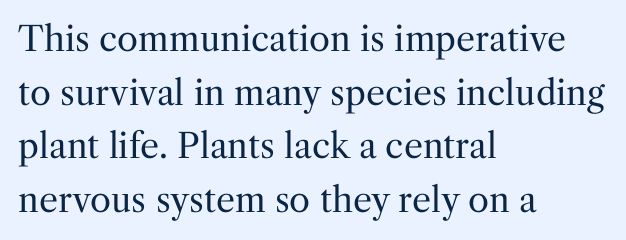
Compared with a typical body face, this is equally light or lighter still. The lines in this sample share a left origin and differ only in where they stop. The passage shown is typed in a proportional face where columns would drift. Descenders hang freely into open space. The letters stand upright; this is a roman face. Caption: standard tracking, unaltered.
